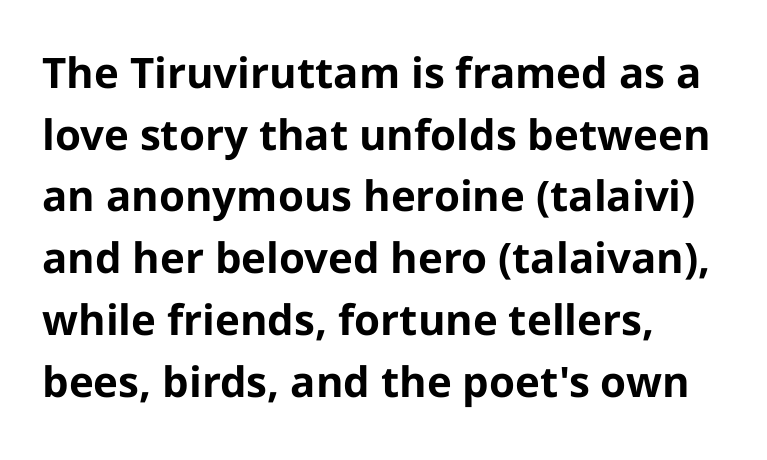
Q: Is the text bold? A: Yes.
Q: Is the text italic (slanted)? A: No, it is upright.
Q: Is the typeface a serif or a sans-serif typeface? A: Sans-serif.
Q: Is the text underlined? A: No.
Q: How is the paragraph aligned? A: Left-aligned.
Q: Is the spacing between letters normal or unusually wide? A: Normal.
Q: Is the spacing between lines tight, normal or loose? A: Normal.
Q: Width (condensed, normal, or wide)? A: Normal.
Q: Stroke contrast? A: Low.
Q: x-height? A: Medium.
Q: Monospaced? A: No.
